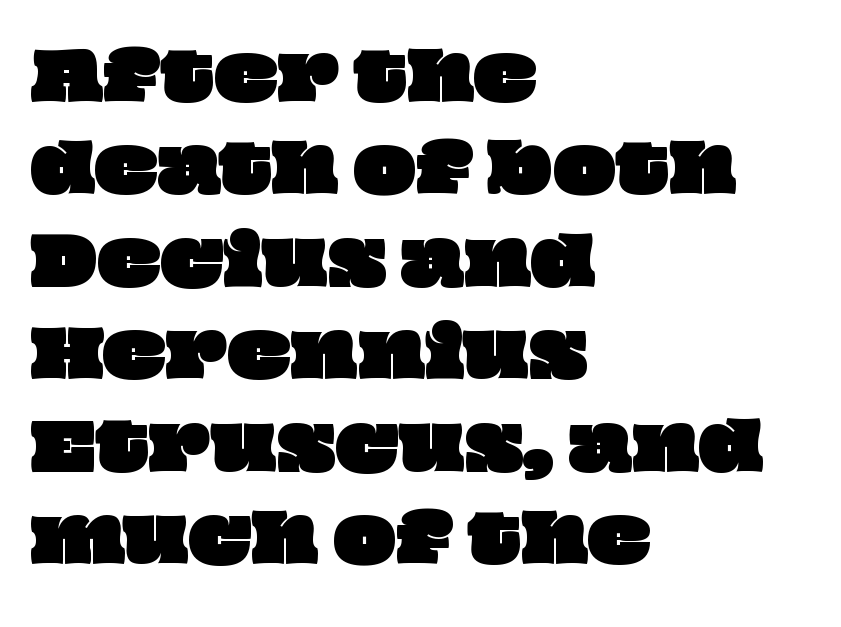
Honestly, the row spacing looks completely unremarkable. There is no visible air inserted between adjacent glyphs. A clean baseline with only descenders dipping below it. Varying glyph widths throughout — classic text-font behaviour.
